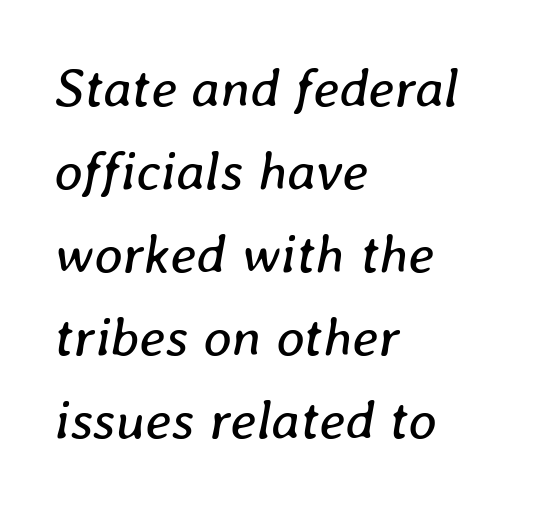
{"italic": "yes", "lean": "right", "slant_degrees": 8, "bold": "no", "weight": "regular", "width": "normal", "stroke_contrast": "low", "x_height": "medium", "monospaced": "no", "underline": "no", "align": "left", "line_spacing": "normal", "line_spacing_ratio": 1.51, "letter_spacing": "normal", "letter_spacing_em": 0.0, "glyph_px": 55}
